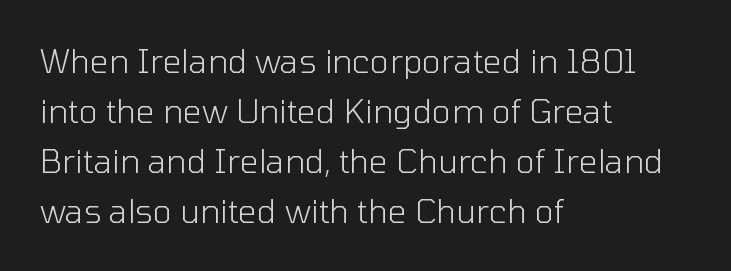
Q: Is the text bold? A: No.
Q: Is the text italic (slanted)? A: No, it is upright.
Q: Is the typeface a serif or a sans-serif typeface? A: Sans-serif.
Q: Is the text underlined? A: No.
Q: How is the paragraph aligned? A: Left-aligned.
Q: Is the spacing between letters normal or unusually wide? A: Normal.
Q: Is the spacing between lines tight, normal or loose? A: Normal.
Q: Width (condensed, normal, or wide)? A: Normal.
Q: Stroke contrast? A: Low.
Q: x-height? A: Medium.
Q: Monospaced? A: No.
